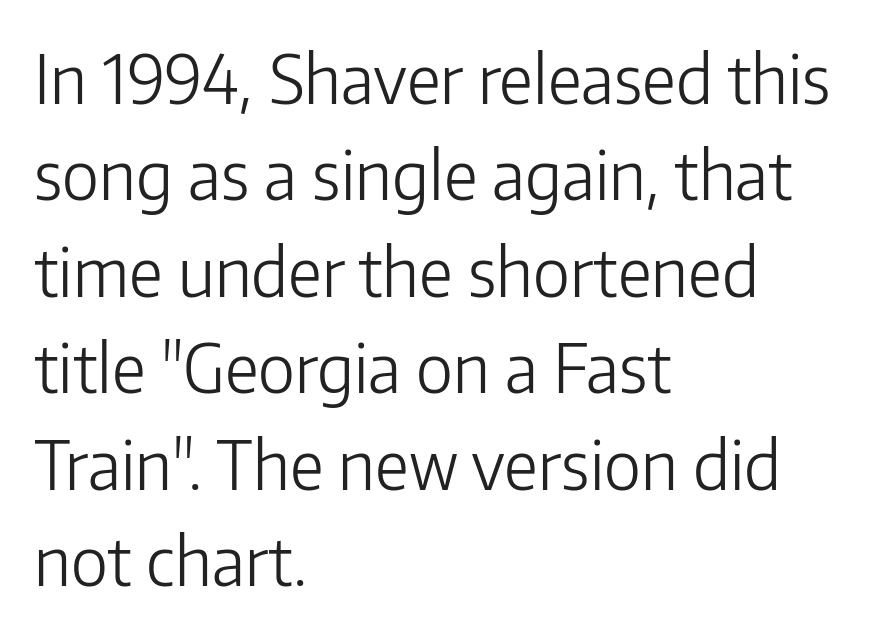
{"serif": "no", "italic": "no", "bold": "no", "weight": "light", "width": "normal", "stroke_contrast": "low", "x_height": "medium", "monospaced": "no", "underline": "no", "align": "left", "line_spacing": "normal", "line_spacing_ratio": 1.44, "letter_spacing": "normal", "letter_spacing_em": 0.0, "glyph_px": 67}
